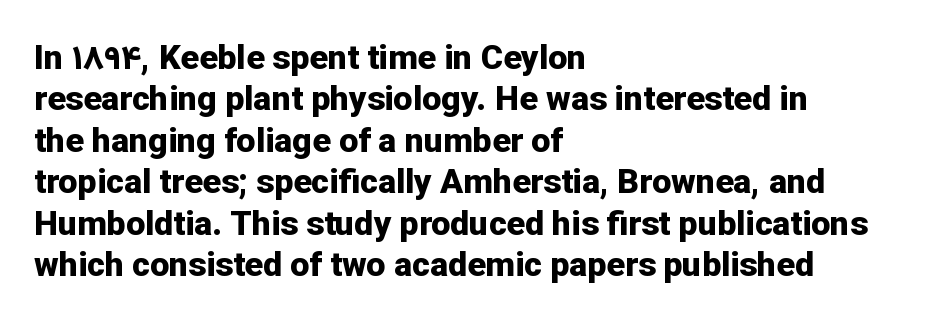
The image shows 34 px bold sans-serif type, upright; set left-aligned, line spacing 1.22x, normal letter spacing, not underlined; low stroke contrast and a medium x-height.
